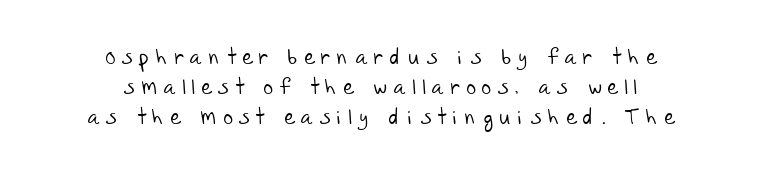
The strip under each line holds only bare page. Glyph-to-glyph distance is far greater than everyday printed text. These lines are centered, leaving both edges ragged. The font is comparable to plain body text, perhaps lighter. Leading: standard.
